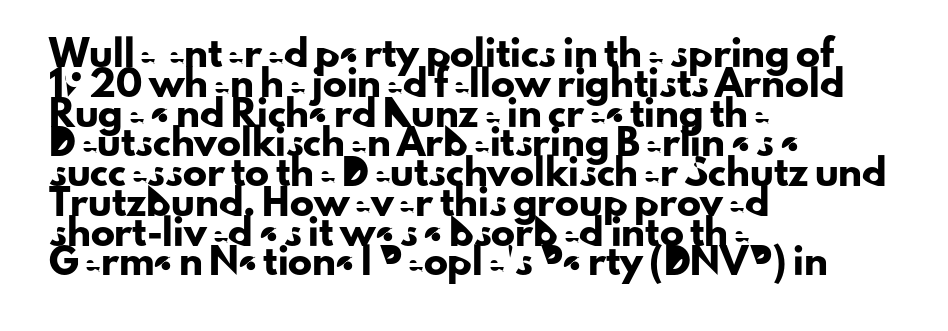
The image shows 24 px text type, upright; set left-aligned, line spacing 1.24x, normal letter spacing, not underlined.
